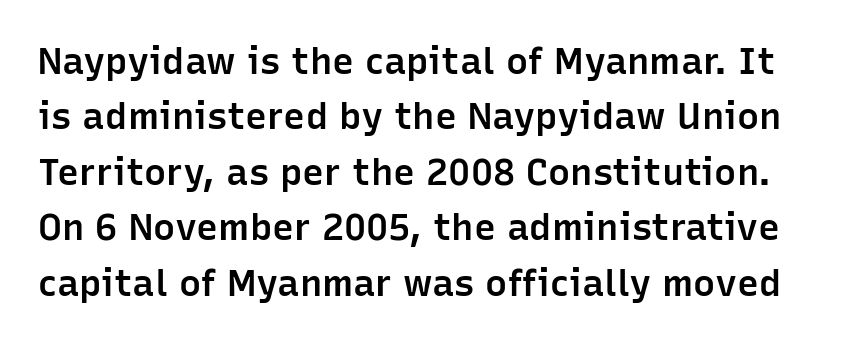
The image shows 37 px semibold sans-serif type, upright; set normal line spacing (1.5x), normal letter spacing, not underlined; low stroke contrast and a medium x-height.
